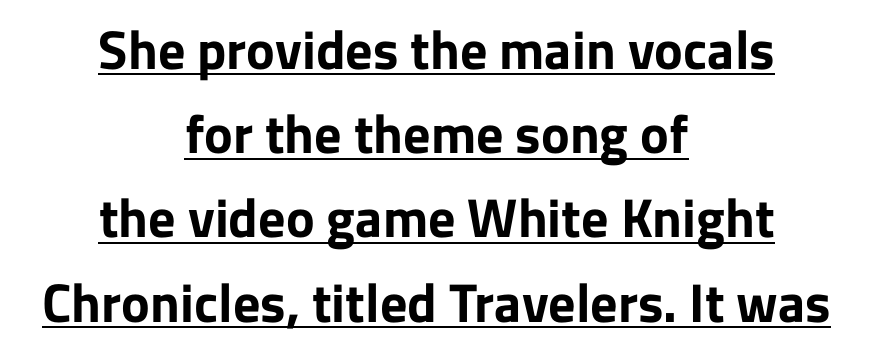
Q: Is the text bold? A: Yes.
Q: Is the text italic (slanted)? A: No, it is upright.
Q: Is the typeface a serif or a sans-serif typeface? A: Sans-serif.
Q: Is the text underlined? A: Yes.
Q: How is the paragraph aligned? A: Centered.
Q: Is the spacing between letters normal or unusually wide? A: Normal.
Q: Is the spacing between lines tight, normal or loose? A: Normal.
Q: Width (condensed, normal, or wide)? A: Normal.
Q: Stroke contrast? A: Low.
Q: x-height? A: Medium.
Q: Monospaced? A: No.
